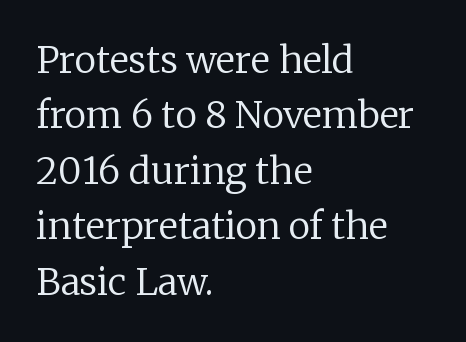
{"serif": "yes", "italic": "no", "bold": "no", "weight": "regular", "width": "normal", "stroke_contrast": "low", "x_height": "medium", "monospaced": "no", "underline": "no", "align": "left", "line_spacing": "normal", "line_spacing_ratio": 1.5, "letter_spacing": "normal", "letter_spacing_em": 0.0, "glyph_px": 37}
